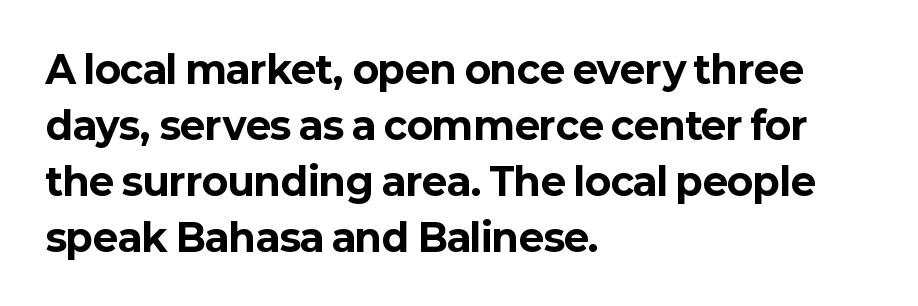
The rows are spaced the way most documents space them. If you drew a line through each stem, it would be perfectly vertical. Nothing unusual about the tracking: characters are spaced as the font intends. Is this a fixed-width face? No — the glyphs have proportional, varying widths.
